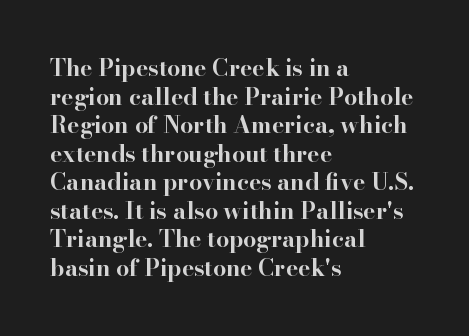
Every character sits straight up, as roman type does. Stroke thickness is high; the sample reads as a true bold. Inter-character spacing is left at the font's built-in metrics. Casual observation: everything's shoved over to the left. The specimen omits any rule beneath the text block's lines.
